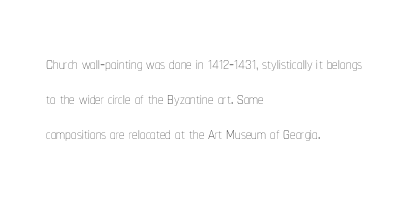
{"italic": "no", "bold": "no", "underline": "no", "align": "left", "line_spacing": "normal", "line_spacing_ratio": 1.58, "letter_spacing": "normal", "letter_spacing_em": 0.0, "glyph_px": 22}
